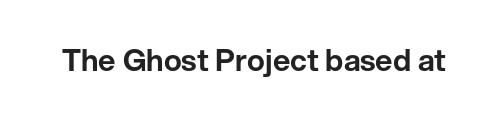
{"serif": "no", "italic": "no", "width": "normal", "stroke_contrast": "low", "x_height": "medium", "monospaced": "no", "underline": "no", "letter_spacing": "normal", "letter_spacing_em": 0.0, "glyph_px": 30}
